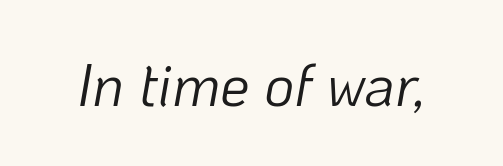
{"italic": "yes", "lean": "right", "slant_degrees": 10, "bold": "no", "weight": "light", "width": "normal", "stroke_contrast": "low", "x_height": "medium", "monospaced": "no", "underline": "no", "letter_spacing": "normal", "letter_spacing_em": 0.0, "glyph_px": 59}
